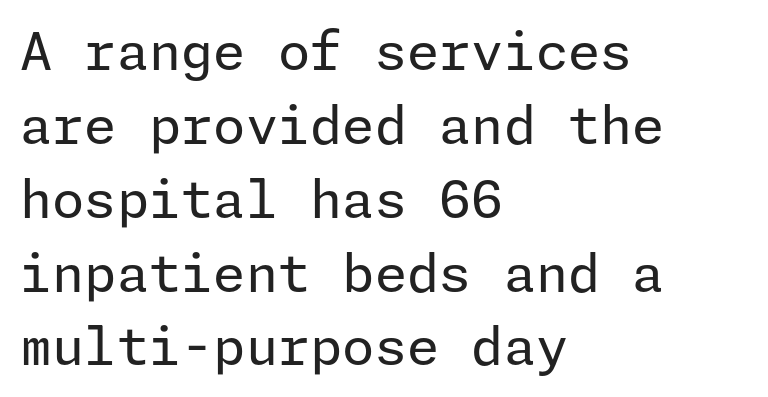
The image shows 52 px regular-weight sans-serif type, upright; set left-aligned, normal line spacing (1.42x), normal letter spacing, not underlined; low stroke contrast and a medium x-height.
